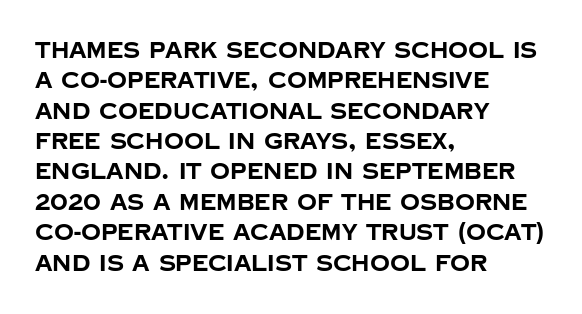
The image shows 22 px bold type, upright; set left-aligned, normal line spacing (1.38x), normal letter spacing, not underlined.
